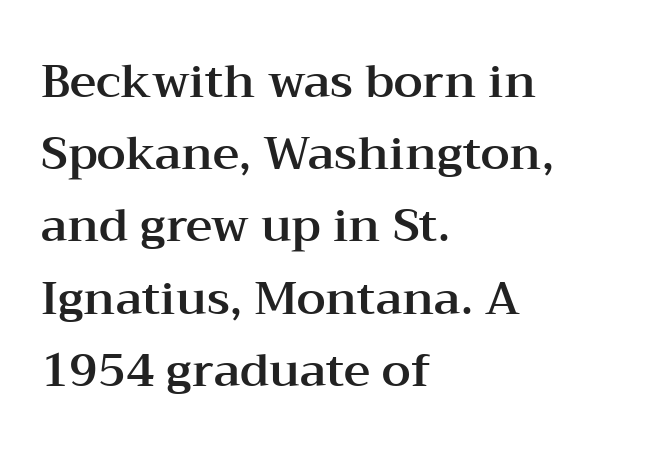
The image shows 46 px wide serif type, upright; set left-aligned, normal line spacing (1.57x), normal letter spacing, not underlined; medium stroke contrast and a medium x-height.
